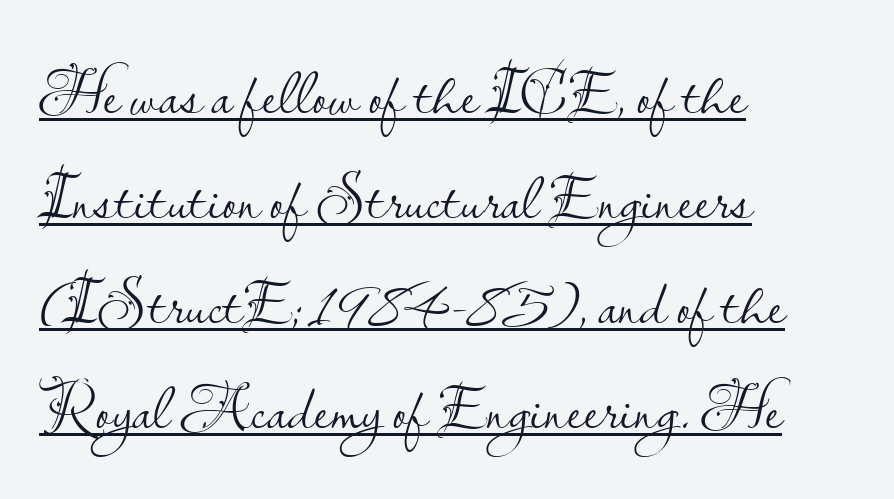
The image shows 66 px light sans-serif type; set left-aligned, normal line spacing (1.59x), normal letter spacing, underlined; low stroke contrast and a small x-height.
